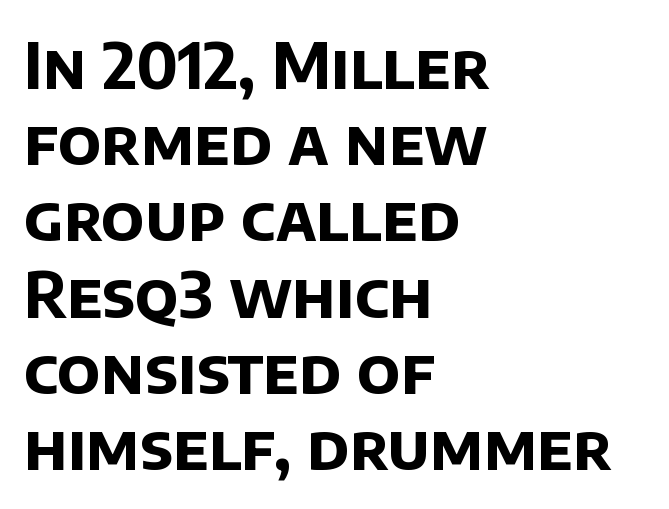
The image shows 63 px bold sans-serif type; set left-aligned, line spacing 1.21x, normal letter spacing, not underlined; low stroke contrast and a large x-height.
